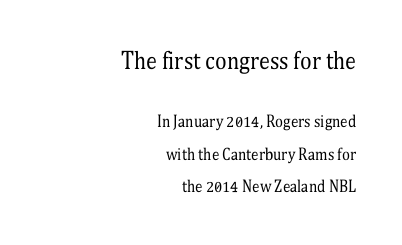
Q: Is the text bold? A: No.
Q: Is the text italic (slanted)? A: No, it is upright.
Q: Is the text underlined? A: No.
Q: How is the paragraph aligned? A: Right-aligned.
Q: Is the spacing between letters normal or unusually wide? A: Normal.
Q: Is the spacing between lines tight, normal or loose? A: Loose.
Q: Which block of text is set in a larger size, the first (top) or the second (bottom)? A: The first (top) one.
